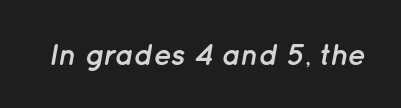
{"italic": "yes", "lean": "right", "slant_degrees": 12, "bold": "yes", "weight": "semibold", "width": "normal", "stroke_contrast": "low", "x_height": "medium", "monospaced": "no", "underline": "no", "letter_spacing": "normal", "letter_spacing_em": 0.0, "glyph_px": 30}
